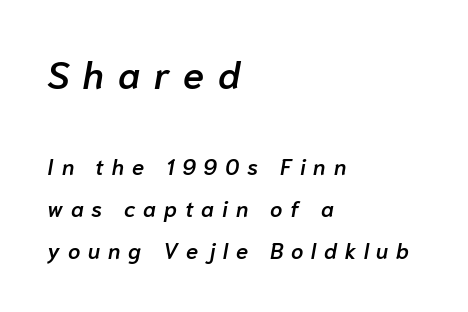
Each letter keeps its own natural width here, so spacing adapts to shape. A bare baseline throughout the passage. Visually, the top section dominates because its glyphs are scaled up. The characters look somewhat weighty, a semibold short of true bold. The face used here is rendered with a markedly widened letterfit. Airy leading.
